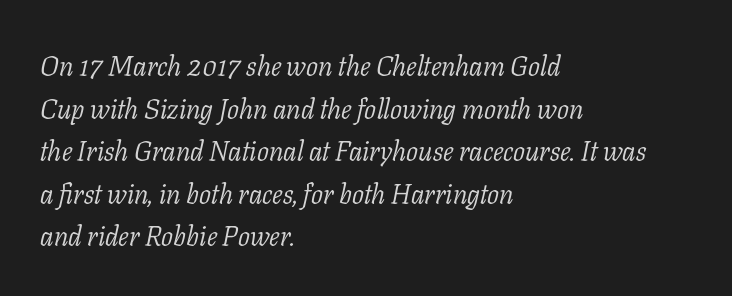
{"serif": "yes", "italic": "yes", "lean": "right", "slant_degrees": 11, "bold": "no", "weight": "light", "width": "normal", "stroke_contrast": "low", "x_height": "medium", "monospaced": "no", "underline": "no", "align": "left", "line_spacing": "normal", "line_spacing_ratio": 1.52, "letter_spacing": "normal", "letter_spacing_em": 0.0, "glyph_px": 28}
